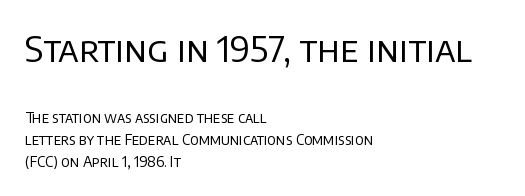
{"serif": "no", "italic": "no", "bold": "no", "weight": "regular", "width": "normal", "stroke_contrast": "low", "x_height": "large", "monospaced": "no", "underline": "no", "align": "left", "line_spacing": "normal", "line_spacing_ratio": 1.57, "letter_spacing": "normal", "letter_spacing_em": 0.0, "larger_block": "first", "size_ratio": 2.5, "glyph_px": 35}
